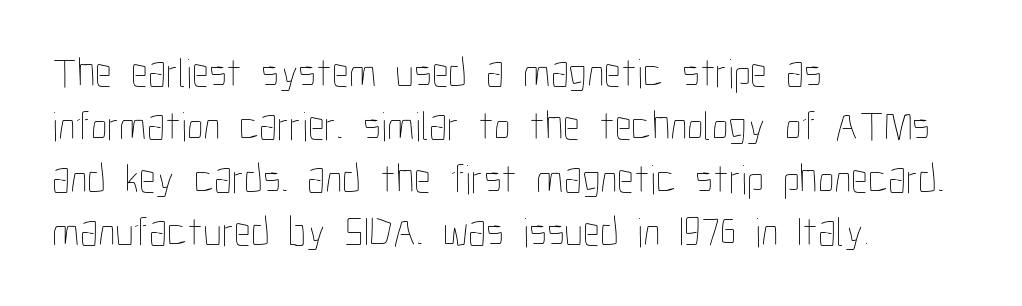
The image shows 42 px thin, condensed type, upright; set left-aligned, normal line spacing (1.26x), normal letter spacing, not underlined; low stroke contrast and a medium x-height.
